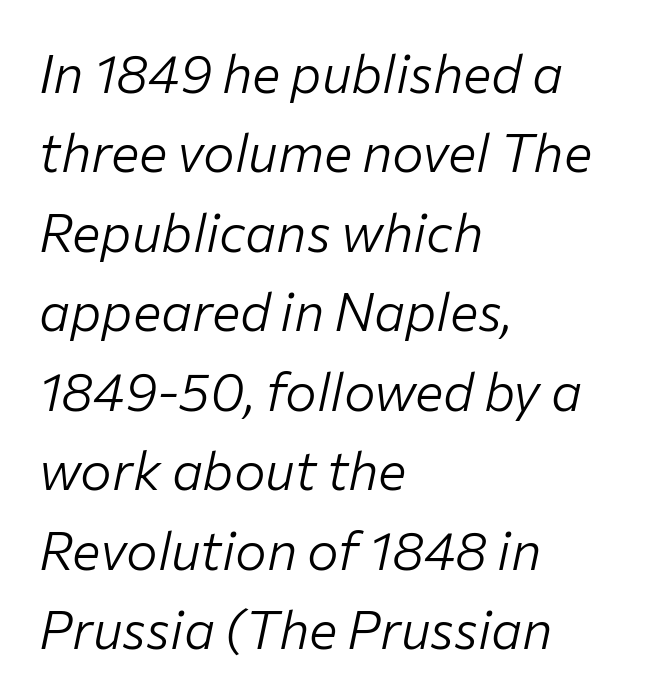
{"italic": "yes", "lean": "right", "slant_degrees": 12, "bold": "no", "weight": "light", "width": "normal", "stroke_contrast": "low", "x_height": "medium", "monospaced": "no", "underline": "no", "align": "left", "line_spacing": "normal", "line_spacing_ratio": 1.5, "letter_spacing": "normal", "letter_spacing_em": 0.0, "glyph_px": 53}
